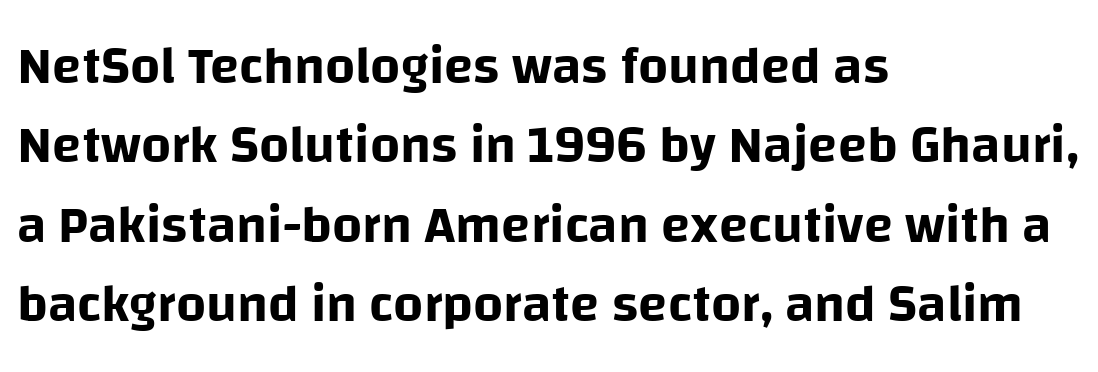
The image shows 53 px sans-serif type, upright; set left-aligned, normal line spacing (1.5x), normal letter spacing, not underlined; low stroke contrast and a large x-height.
